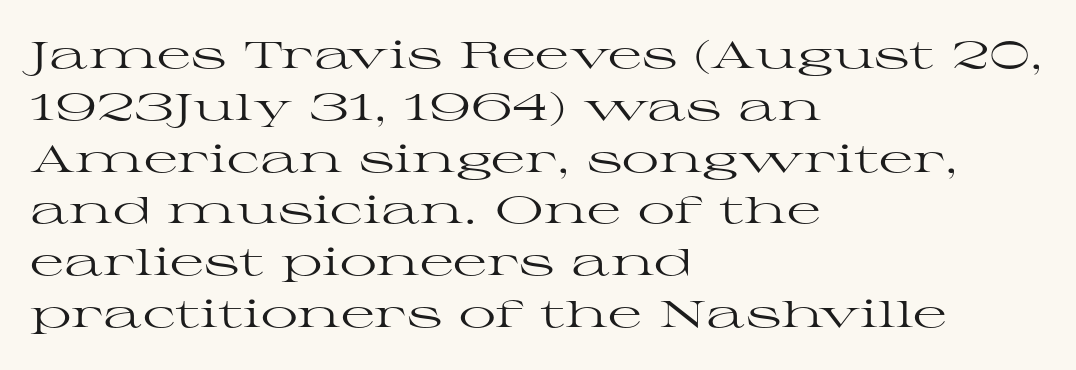
The image shows 37 px regular-weight, wide serif type, upright; set left-aligned, normal line spacing (1.4x), normal letter spacing, not underlined; high stroke contrast and a medium x-height.
